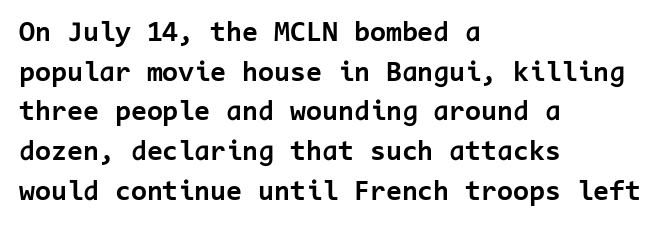
{"serif": "no", "italic": "no", "bold": "yes", "weight": "bold", "width": "normal", "stroke_contrast": "low", "x_height": "medium", "monospaced": "yes", "underline": "no", "align": "left", "line_spacing": "normal", "line_spacing_ratio": 1.37, "letter_spacing": "normal", "letter_spacing_em": 0.0, "glyph_px": 29}
